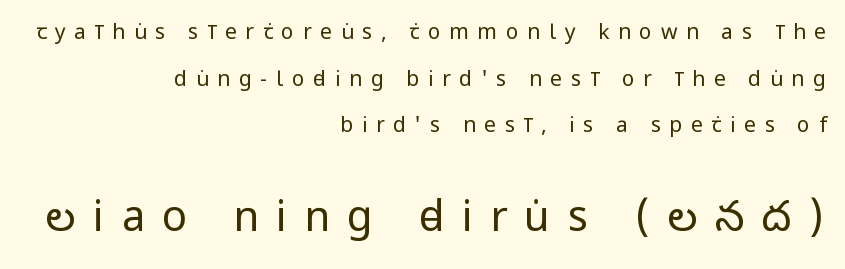
The image shows 42 px regular-weight, condensed sans-serif type, upright; set right-aligned, loose line spacing (2.22x), unusually wide letter spacing (+0.41 em), not underlined; the second (bottom) block is 2.0x larger; low stroke contrast and a large x-height.
